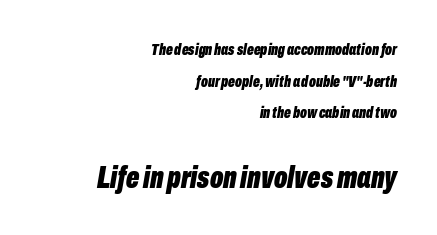
Q: Is the text bold? A: Yes.
Q: Is the text italic (slanted)? A: Yes, it leans right by about 10 degrees.
Q: Is the text underlined? A: No.
Q: How is the paragraph aligned? A: Right-aligned.
Q: Is the spacing between letters normal or unusually wide? A: Normal.
Q: Is the spacing between lines tight, normal or loose? A: Loose.
Q: Which block of text is set in a larger size, the first (top) or the second (bottom)? A: The second (bottom) one.
Q: Width (condensed, normal, or wide)? A: Condensed.
Q: Stroke contrast? A: Low.
Q: x-height? A: Medium.
Q: Monospaced? A: No.
